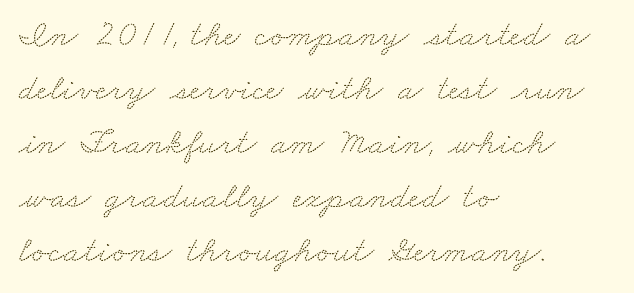
{"serif": "yes", "width": "wide", "stroke_contrast": "medium", "x_height": "small", "monospaced": "no", "underline": "no", "align": "left", "line_spacing": "normal", "line_spacing_ratio": 1.46, "letter_spacing": "normal", "letter_spacing_em": 0.0, "glyph_px": 37}
